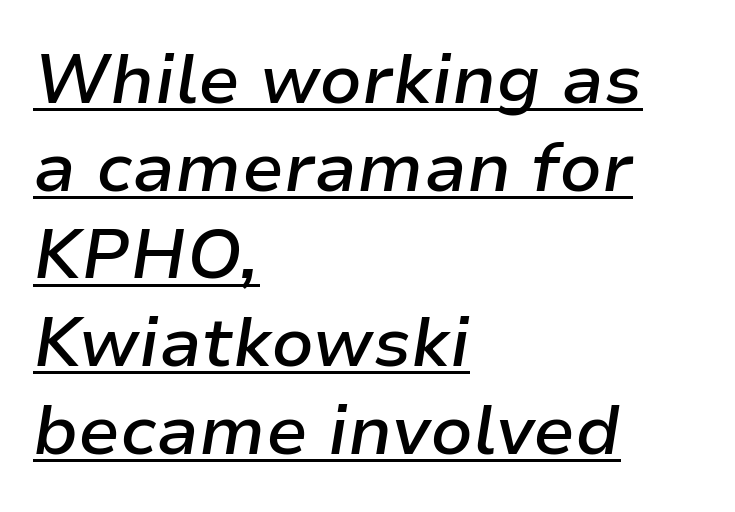
Q: Is the text bold? A: Semi-bold.
Q: Is the text italic (slanted)? A: Yes, it leans right by about 9 degrees.
Q: Is the text underlined? A: Yes.
Q: How is the paragraph aligned? A: Left-aligned.
Q: Is the spacing between letters normal or unusually wide? A: Normal.
Q: Is the spacing between lines tight, normal or loose? A: Normal.
Q: Width (condensed, normal, or wide)? A: Normal.
Q: Stroke contrast? A: Low.
Q: x-height? A: Medium.
Q: Monospaced? A: No.
